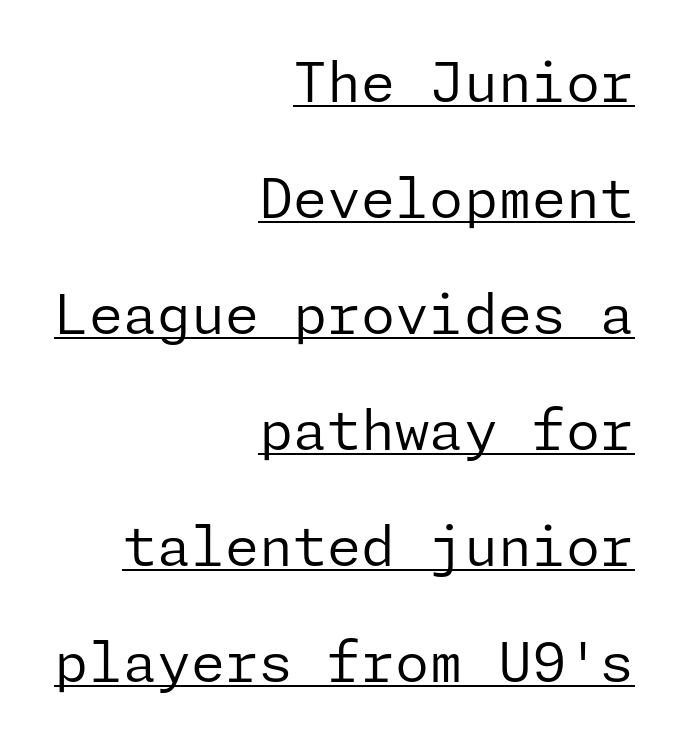
The image shows 55 px regular-weight sans-serif type, upright; set right-aligned, loose line spacing (2.11x), normal letter spacing, underlined; low stroke contrast and a medium x-height.
